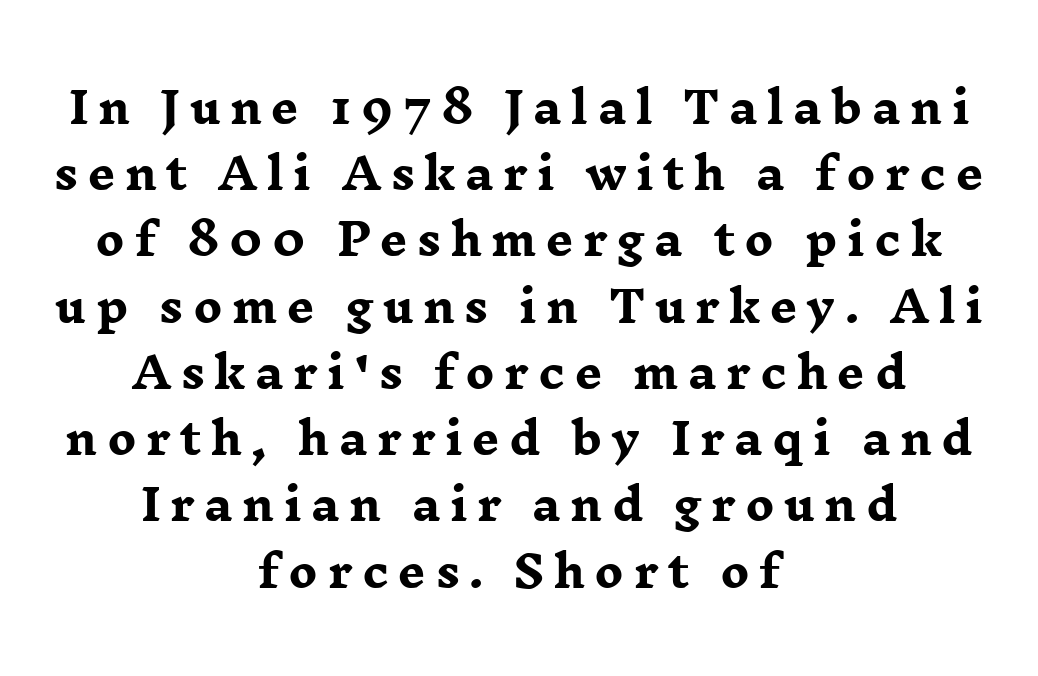
{"serif": "yes", "italic": "no", "bold": "yes", "weight": "heavy", "width": "wide", "stroke_contrast": "low", "x_height": "medium", "monospaced": "no", "underline": "no", "align": "center", "line_spacing": "normal", "line_spacing_ratio": 1.54, "letter_spacing": "wide", "letter_spacing_em": 0.22, "glyph_px": 43}
